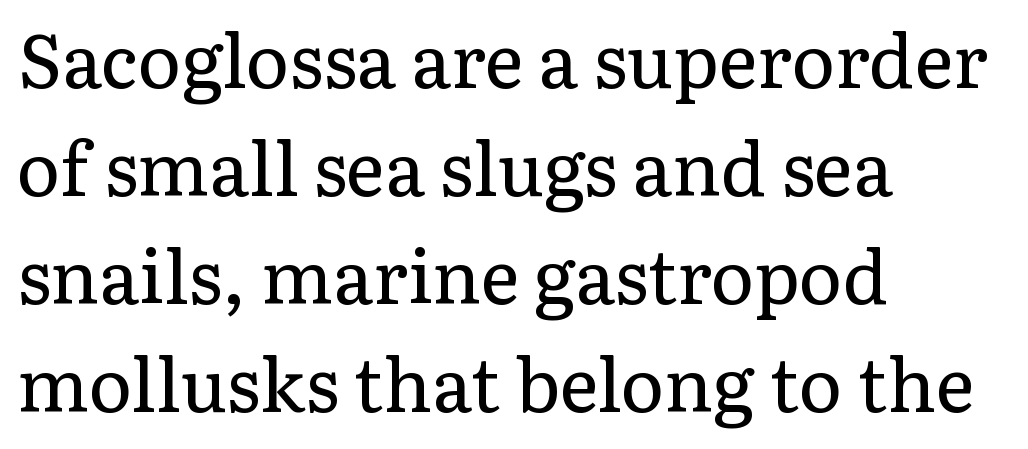
The image shows 74 px regular-weight serif type, upright; set left-aligned, normal line spacing (1.46x), normal letter spacing, not underlined; low stroke contrast and a medium x-height.
